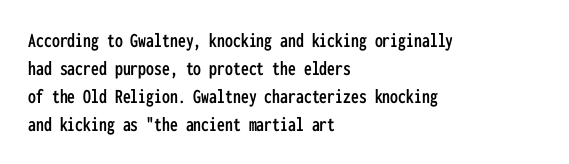
The image shows 21 px text type, upright; set left-aligned, normal line spacing (1.34x), normal letter spacing, not underlined.
